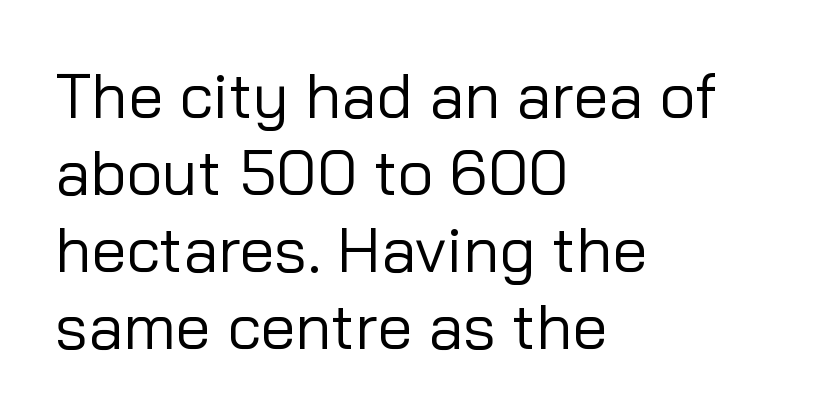
Q: Is the text bold? A: No.
Q: Is the text italic (slanted)? A: No, it is upright.
Q: Is the typeface a serif or a sans-serif typeface? A: Sans-serif.
Q: Is the text underlined? A: No.
Q: How is the paragraph aligned? A: Left-aligned.
Q: Is the spacing between letters normal or unusually wide? A: Normal.
Q: Width (condensed, normal, or wide)? A: Normal.
Q: Stroke contrast? A: Low.
Q: x-height? A: Medium.
Q: Monospaced? A: No.
